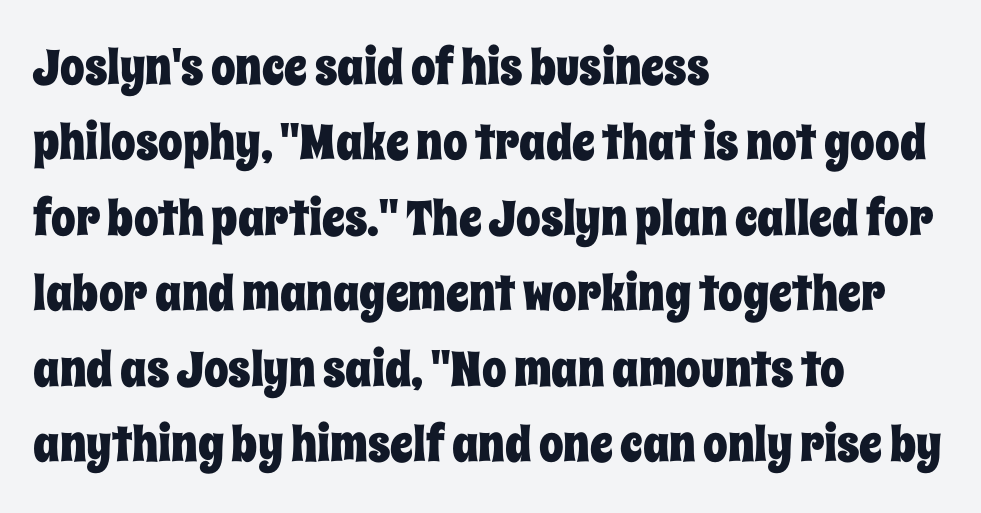
{"italic": "no", "width": "condensed", "stroke_contrast": "low", "x_height": "large", "monospaced": "no", "underline": "no", "align": "left", "line_spacing": "normal", "line_spacing_ratio": 1.54, "letter_spacing": "normal", "letter_spacing_em": 0.0, "glyph_px": 49}
